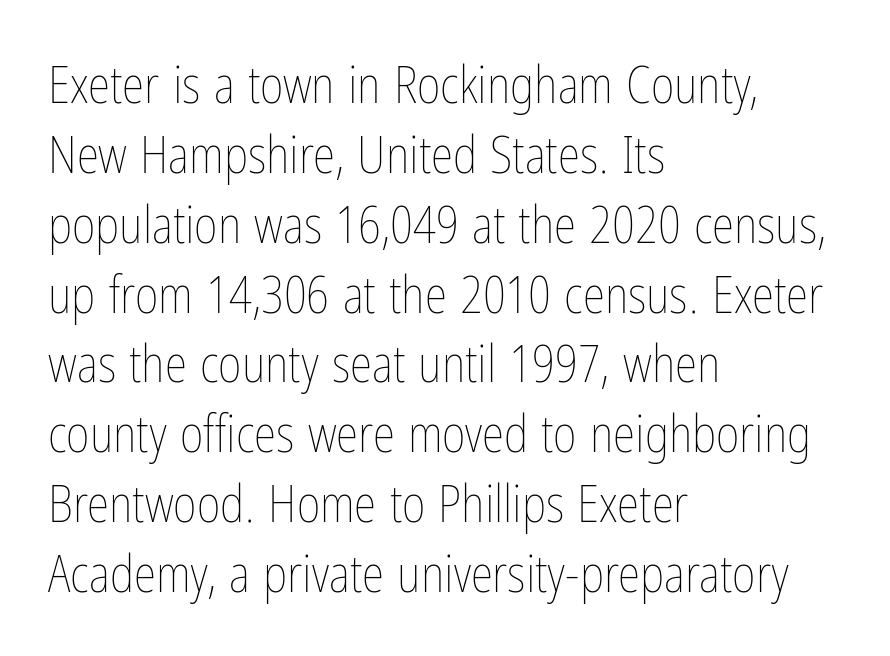
Q: Is the text bold? A: No.
Q: Is the text italic (slanted)? A: No, it is upright.
Q: Is the text underlined? A: No.
Q: How is the paragraph aligned? A: Left-aligned.
Q: Is the spacing between letters normal or unusually wide? A: Normal.
Q: Is the spacing between lines tight, normal or loose? A: Normal.
Q: Width (condensed, normal, or wide)? A: Condensed.
Q: Stroke contrast? A: Low.
Q: x-height? A: Medium.
Q: Monospaced? A: No.
